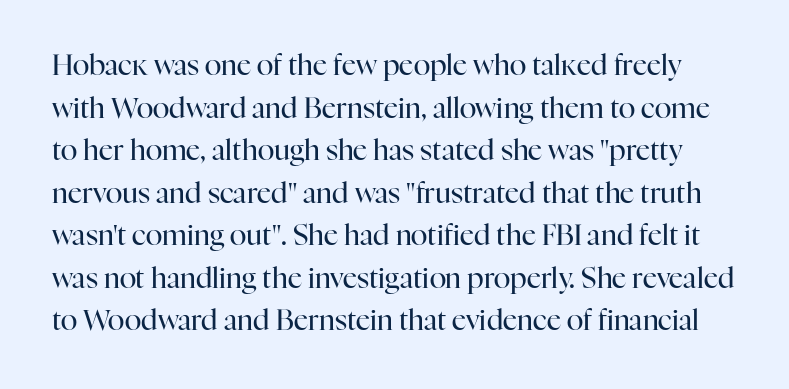
{"serif": "yes", "italic": "no", "bold": "no", "weight": "regular", "width": "normal", "stroke_contrast": "high", "x_height": "medium", "monospaced": "no", "underline": "no", "line_spacing": "normal", "line_spacing_ratio": 1.52, "letter_spacing": "normal", "letter_spacing_em": 0.0, "glyph_px": 28}
